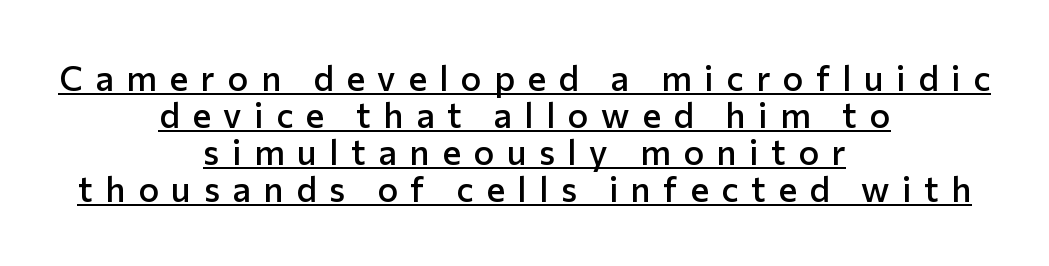
{"serif": "no", "italic": "no", "bold": "semi", "weight": "semibold", "width": "normal", "stroke_contrast": "low", "x_height": "medium", "monospaced": "no", "underline": "yes", "align": "center", "line_spacing": "tight", "line_spacing_ratio": 1.06, "letter_spacing": "wide", "letter_spacing_em": 0.36, "glyph_px": 35}
